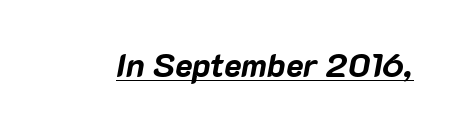
The image shows 33 px bold type, italic (leaning right); set normal letter spacing, underlined; low stroke contrast and a medium x-height.
